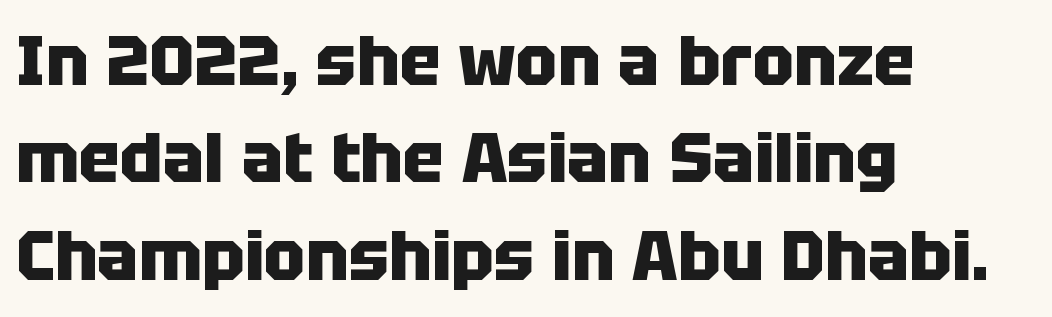
The image shows 69 px heavy sans-serif type, upright; set left-aligned, normal line spacing (1.41x), normal letter spacing, not underlined; low stroke contrast and a large x-height.
